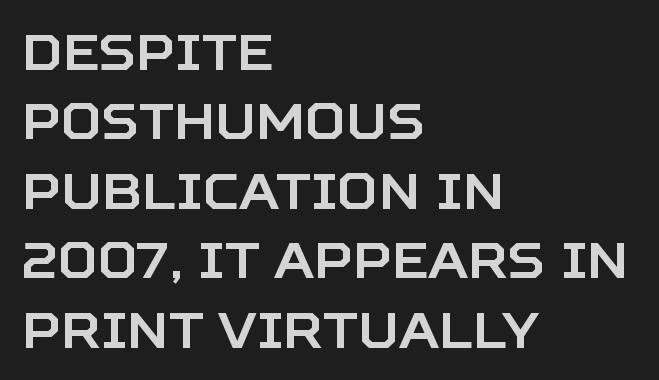
The image shows 50 px sans-serif type, upright; set left-aligned, normal line spacing (1.39x), normal letter spacing, not underlined; low stroke contrast and a large x-height.
